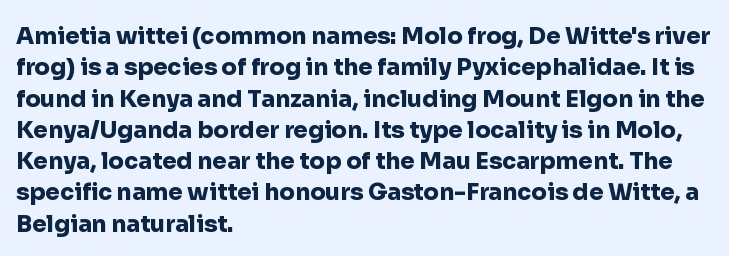
{"italic": "no", "bold": "yes", "underline": "no", "align": "left", "line_spacing": "normal", "line_spacing_ratio": 1.36, "letter_spacing": "normal", "letter_spacing_em": 0.0, "glyph_px": 23}
